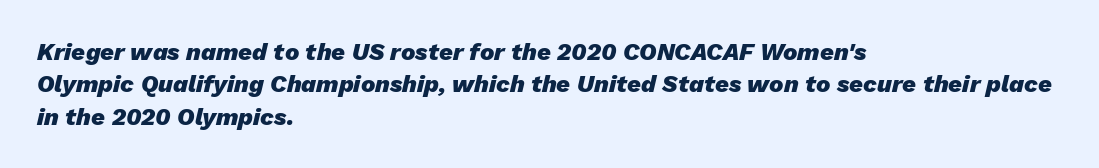
{"italic": "yes", "lean": "right", "slant_degrees": 13, "bold": "yes", "underline": "no", "align": "left", "line_spacing": "normal", "line_spacing_ratio": 1.35, "letter_spacing": "normal", "letter_spacing_em": 0.0, "glyph_px": 24}
